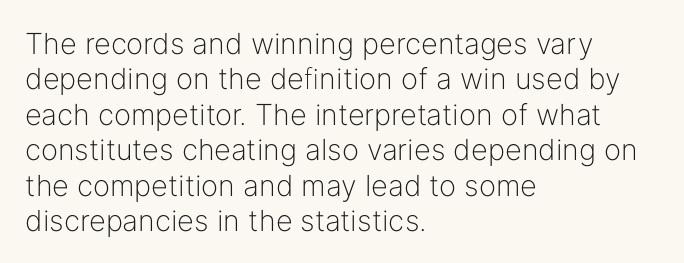
The rag falls on the right side of this text block. The passage shown is typeset with a sans-serif family. Do the letters lean? They stand straight. The gap between lines stays unmarked. Is this a fixed-width face? No — the glyphs have proportional, varying widths.
